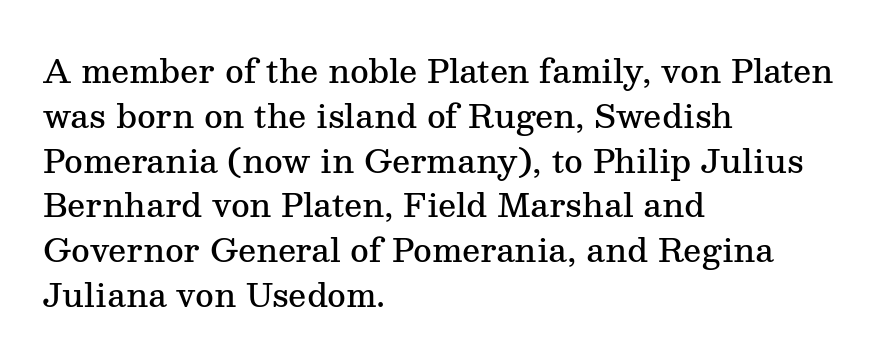
Q: Is the text bold? A: Semi-bold.
Q: Is the text italic (slanted)? A: No, it is upright.
Q: Is the typeface a serif or a sans-serif typeface? A: Serif.
Q: Is the text underlined? A: No.
Q: How is the paragraph aligned? A: Left-aligned.
Q: Is the spacing between letters normal or unusually wide? A: Normal.
Q: Is the spacing between lines tight, normal or loose? A: Normal.
Q: Width (condensed, normal, or wide)? A: Normal.
Q: Stroke contrast? A: Medium.
Q: x-height? A: Medium.
Q: Monospaced? A: No.
